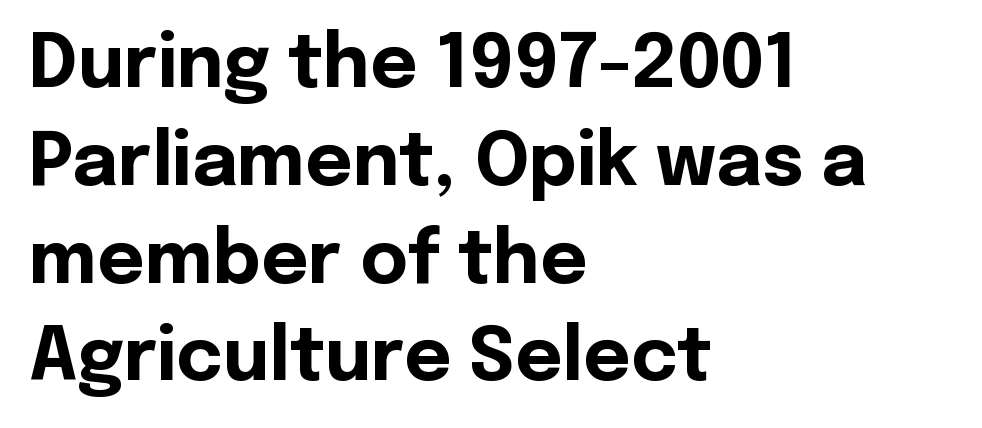
{"serif": "no", "italic": "no", "bold": "yes", "weight": "bold", "width": "normal", "x_height": "medium", "monospaced": "no", "underline": "no", "align": "left", "line_spacing": "normal", "line_spacing_ratio": 1.34, "letter_spacing": "normal", "letter_spacing_em": 0.0, "glyph_px": 73}
